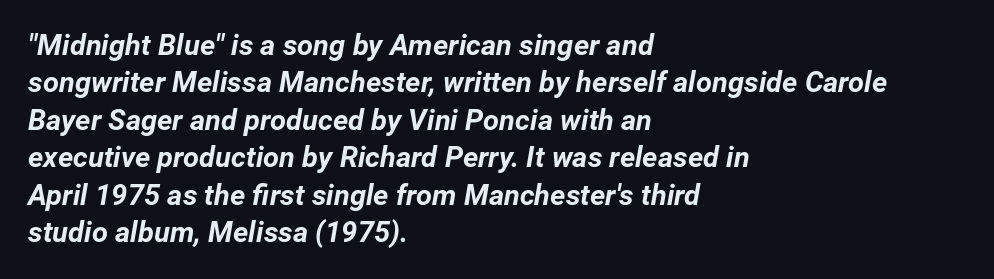
Baseline-to-baseline distance is the conventional proportion of letter height. Pretty heavy lettering here — definitely bold. The glyphs look as if they've been sheared to an angle. Casual observation: everything's shoved over to the left.
